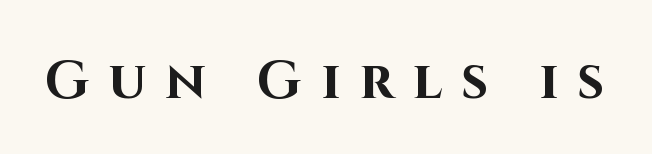
{"serif": "no", "italic": "no", "bold": "yes", "weight": "bold", "width": "normal", "stroke_contrast": "high", "x_height": "large", "monospaced": "no", "underline": "no", "letter_spacing": "wide", "letter_spacing_em": 0.36, "glyph_px": 53}
